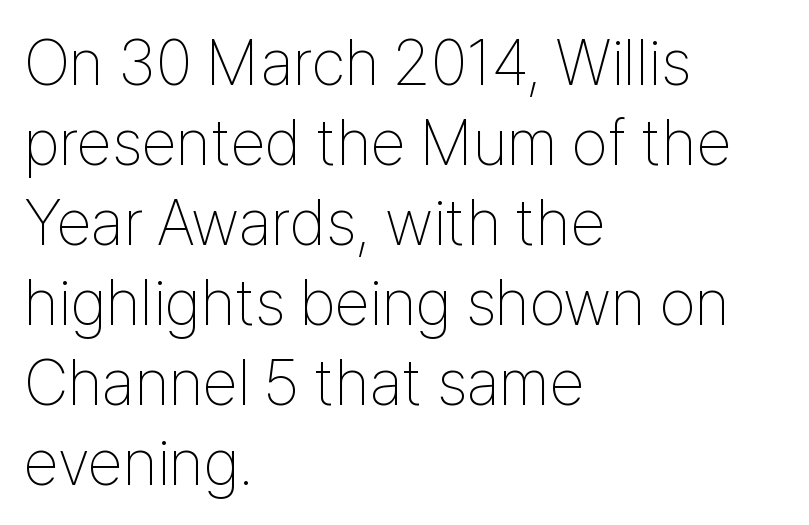
The image shows 64 px thin, condensed sans-serif type, upright; set left-aligned, normal line spacing (1.25x), normal letter spacing, not underlined; low stroke contrast and a medium x-height.
